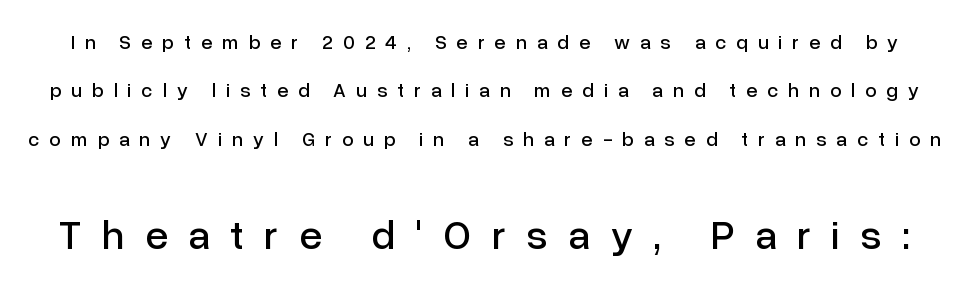
{"serif": "no", "italic": "no", "width": "normal", "stroke_contrast": "low", "x_height": "medium", "monospaced": "no", "underline": "no", "line_spacing": "loose", "line_spacing_ratio": 2.42, "letter_spacing": "wide", "letter_spacing_em": 0.5, "larger_block": "second", "size_ratio": 2.05, "glyph_px": 41}
